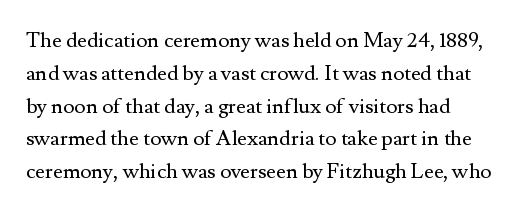
{"italic": "no", "bold": "no", "underline": "no", "align": "left", "line_spacing": "normal", "line_spacing_ratio": 1.56, "letter_spacing": "normal", "letter_spacing_em": 0.0, "glyph_px": 21}
